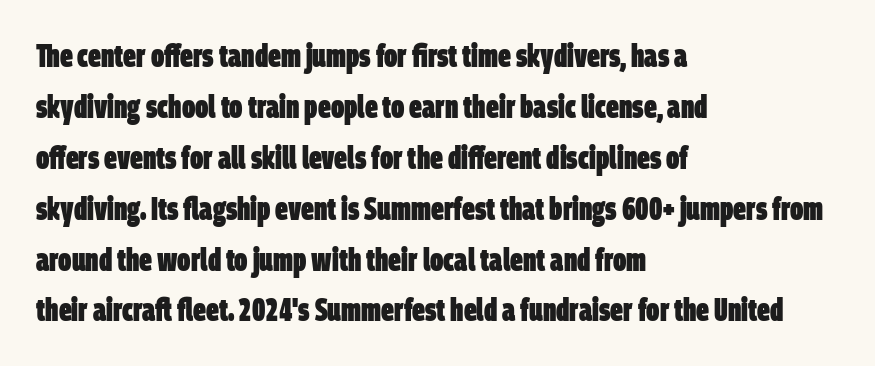
{"serif": "no", "bold": "yes", "weight": "heavy", "width": "condensed", "stroke_contrast": "low", "x_height": "large", "monospaced": "no", "underline": "no", "align": "left", "line_spacing": "normal", "line_spacing_ratio": 1.59, "letter_spacing": "normal", "letter_spacing_em": 0.0, "glyph_px": 32}
